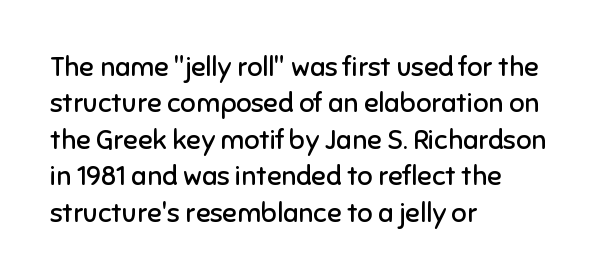
Upright lettering throughout. Reading down the column, the eye jumps a familiar distance to each next line. The typesetting does not lean heavy: it is not bold. Horizontal alignment here is leftward, the default for most running prose. The space directly below the letters is spotless. Glyph-to-glyph distance matches everyday printed text.
